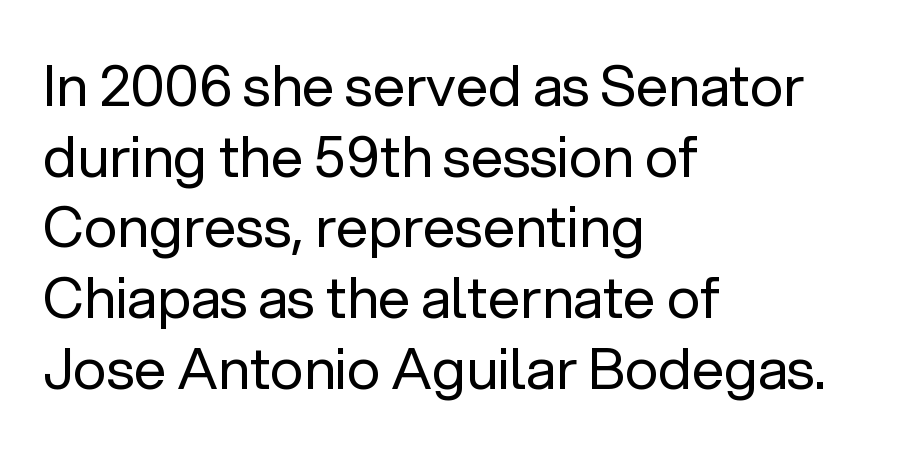
Q: Is the text bold? A: No.
Q: Is the text italic (slanted)? A: No, it is upright.
Q: Is the typeface a serif or a sans-serif typeface? A: Sans-serif.
Q: Is the text underlined? A: No.
Q: How is the paragraph aligned? A: Left-aligned.
Q: Is the spacing between letters normal or unusually wide? A: Normal.
Q: Width (condensed, normal, or wide)? A: Normal.
Q: Stroke contrast? A: Low.
Q: x-height? A: Medium.
Q: Monospaced? A: No.
